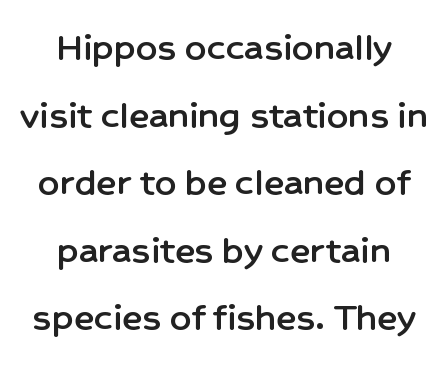
Q: Is the text italic (slanted)? A: No, it is upright.
Q: Is the typeface a serif or a sans-serif typeface? A: Sans-serif.
Q: Is the text underlined? A: No.
Q: How is the paragraph aligned? A: Centered.
Q: Is the spacing between letters normal or unusually wide? A: Normal.
Q: Is the spacing between lines tight, normal or loose? A: Normal.
Q: Width (condensed, normal, or wide)? A: Normal.
Q: Stroke contrast? A: Low.
Q: x-height? A: Medium.
Q: Monospaced? A: No.
